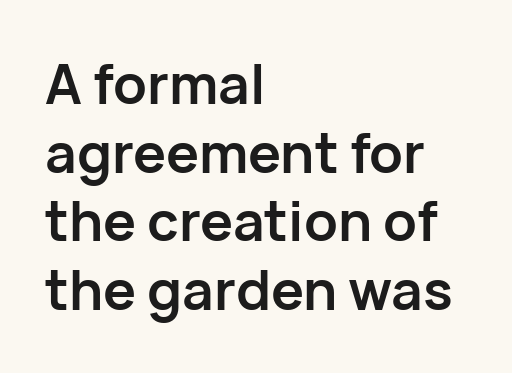
Q: Is the text bold? A: Yes.
Q: Is the text italic (slanted)? A: No, it is upright.
Q: Is the typeface a serif or a sans-serif typeface? A: Sans-serif.
Q: Is the text underlined? A: No.
Q: How is the paragraph aligned? A: Left-aligned.
Q: Is the spacing between letters normal or unusually wide? A: Normal.
Q: Is the spacing between lines tight, normal or loose? A: Normal.
Q: Width (condensed, normal, or wide)? A: Normal.
Q: Stroke contrast? A: Low.
Q: x-height? A: Medium.
Q: Monospaced? A: No.
